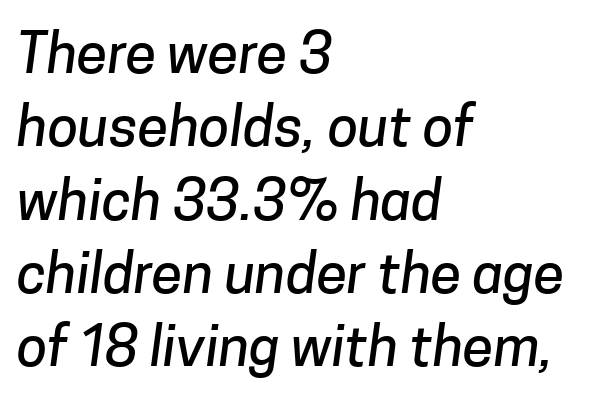
The image shows 56 px sans-serif type; set left-aligned, normal line spacing (1.31x), normal letter spacing, not underlined; low stroke contrast and a medium x-height.
